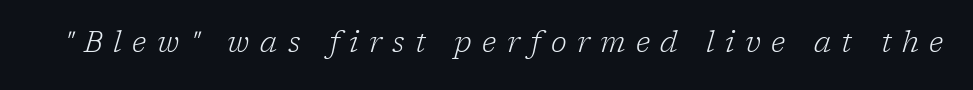
The image shows 29 px light serif type, italic (leaning right); set unusually wide letter spacing (+0.36 em), not underlined; low stroke contrast and a medium x-height.
